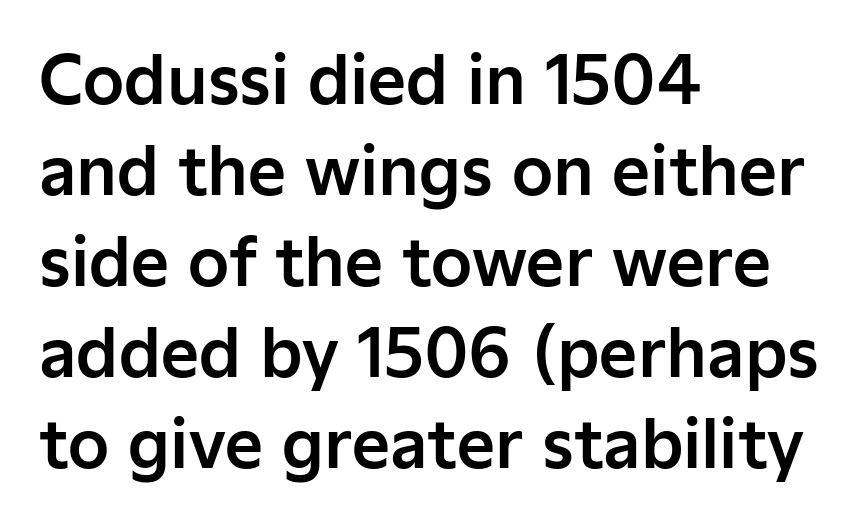
A clean baseline with only descenders dipping below it. Each letter's strokes conclude bluntly, with no projecting serifs. Is this a fixed-width face? No — the glyphs have proportional, varying widths. Tracking value appears to be zero — textbook default spacing. Horizontal bands of white between lines are of average thickness. Where is the straight margin? On the left.
